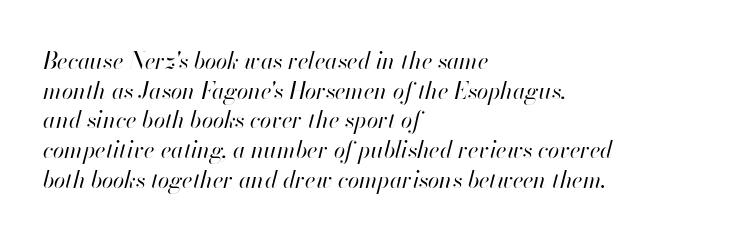
{"italic": "yes", "lean": "right", "slant_degrees": 13, "bold": "no", "underline": "no", "align": "left", "line_spacing": "normal", "line_spacing_ratio": 1.29, "letter_spacing": "normal", "letter_spacing_em": 0.0, "glyph_px": 23}
